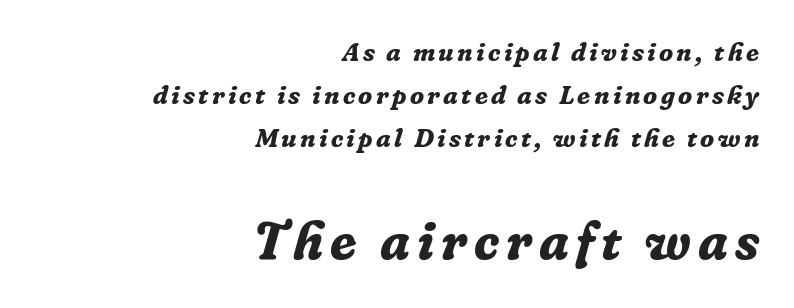
Descenders hang freely into open space. Observe the serifs anchoring each vertical stroke in this sample. These lines stack with their right ends in a neat column. Think of a printed novel: that variable character pitch is what you see here. Posture: slanted. Two sizes are in play, and the larger belongs to the second block.
